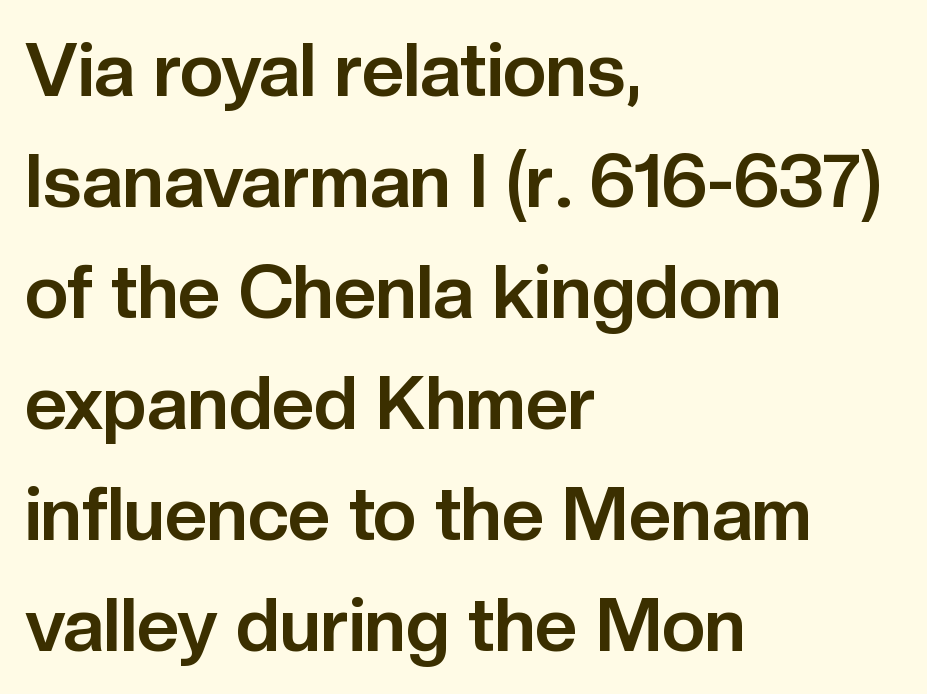
{"serif": "no", "italic": "no", "bold": "yes", "weight": "bold", "width": "normal", "stroke_contrast": "low", "x_height": "medium", "monospaced": "no", "underline": "no", "align": "left", "line_spacing": "normal", "line_spacing_ratio": 1.5, "letter_spacing": "normal", "letter_spacing_em": 0.0, "glyph_px": 74}
